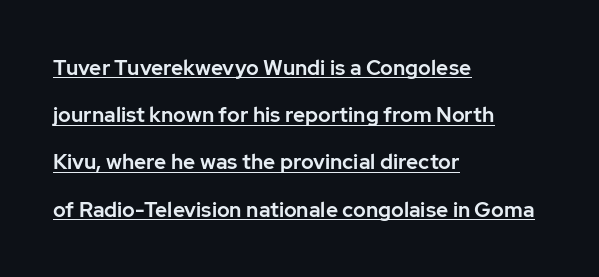
The image shows 21 px text type, upright; set left-aligned, loose line spacing (2.25x), normal letter spacing, underlined.
